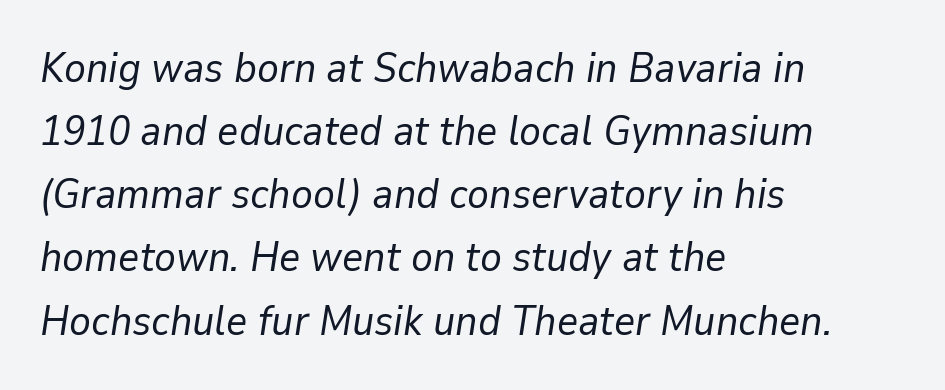
A typesetter would call this proportional, since set widths differ per character. Characters follow at the spacing the type designer built in. Does the copy run flush right? No — it runs flush left. Quick note: italic. The passage shown is not bold in any degree. Quick note: interline space is typical.
